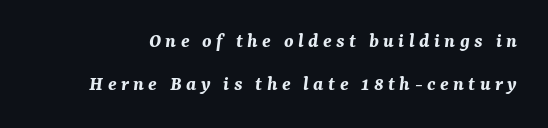
A bare baseline throughout the passage. The passage shown has open, widely tracked lettering throughout. The strokes are fattened all the way to bold. How would I describe the line gaps? Wide and relaxed.
